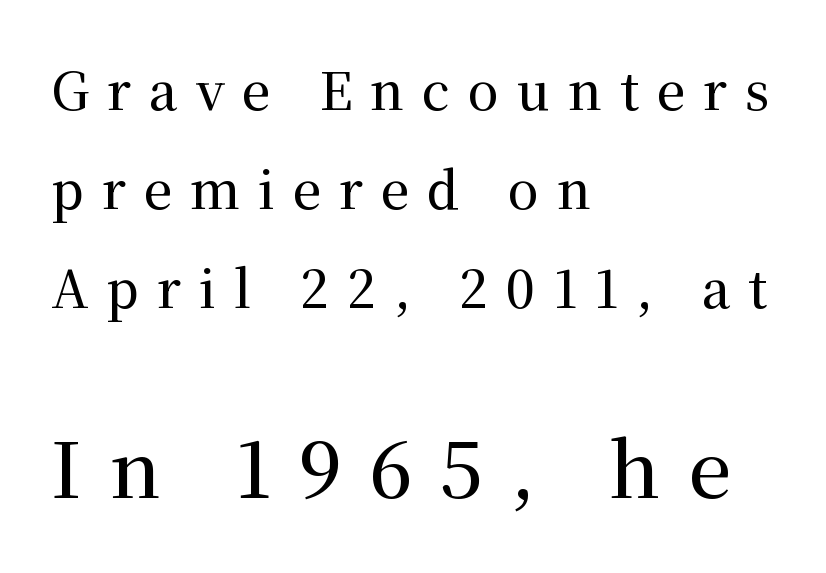
The image shows 77 px serif type, upright; set left-aligned, loose line spacing (1.94x), unusually wide letter spacing (+0.35 em), not underlined; the second (bottom) block is 1.51x larger; medium stroke contrast and a medium x-height.
